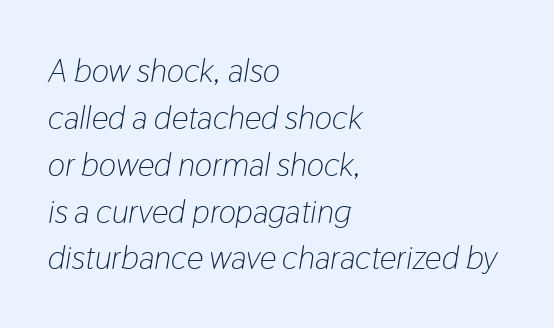
Q: Is the text bold? A: No.
Q: Is the text italic (slanted)? A: Yes, it leans right by about 9 degrees.
Q: Is the text underlined? A: No.
Q: How is the paragraph aligned? A: Left-aligned.
Q: Is the spacing between letters normal or unusually wide? A: Normal.
Q: Is the spacing between lines tight, normal or loose? A: Normal.
Q: Width (condensed, normal, or wide)? A: Condensed.
Q: Stroke contrast? A: Low.
Q: x-height? A: Medium.
Q: Monospaced? A: No.
